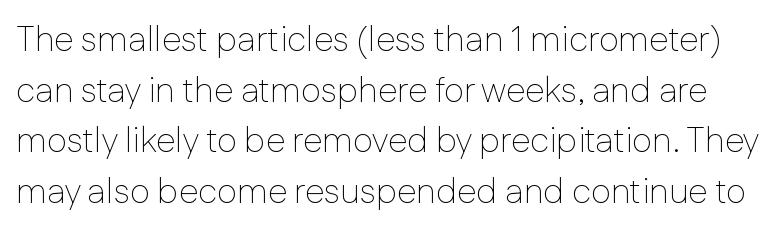
The image shows 35 px thin sans-serif type, upright; set normal line spacing (1.45x), normal letter spacing, not underlined; low stroke contrast and a medium x-height.
